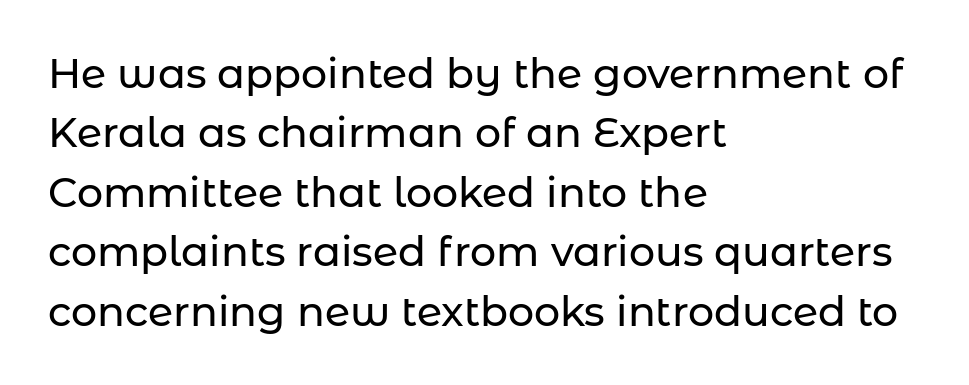
{"serif": "no", "italic": "no", "width": "normal", "stroke_contrast": "low", "x_height": "medium", "monospaced": "no", "underline": "no", "align": "left", "line_spacing": "normal", "line_spacing_ratio": 1.45, "letter_spacing": "normal", "letter_spacing_em": 0.0, "glyph_px": 41}
